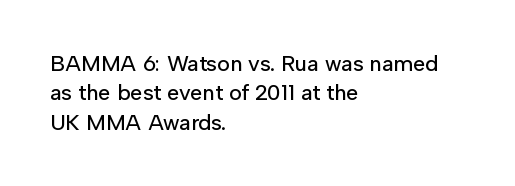
Q: Is the text italic (slanted)? A: No, it is upright.
Q: Is the text underlined? A: No.
Q: How is the paragraph aligned? A: Left-aligned.
Q: Is the spacing between letters normal or unusually wide? A: Normal.
Q: Is the spacing between lines tight, normal or loose? A: Normal.
